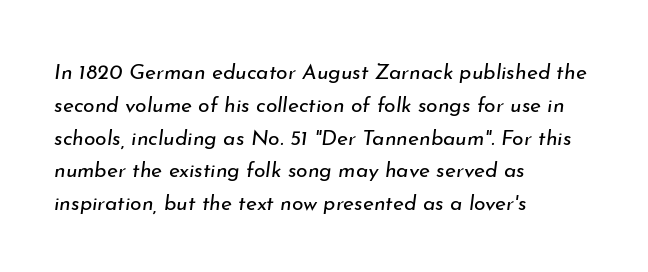
Yep, that's italic — everything's leaning. Is this a heavy cut? Hardly; it is regular or lighter. A student would call this left alignment; a typographer would say flush left, rag right. Unmarked baselines from the first word to the last. Vertically, the passage feels balanced, rows spaced as you'd expect. You could call the tracking neutral — neither tight nor loose.
